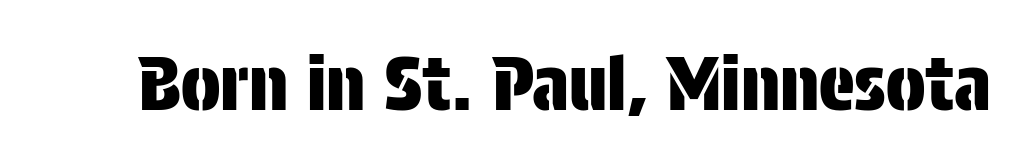
A sans-serif font was chosen for this passage. Unmarked baselines from the first word to the last. These lines are rendered in a variable-pitch font. If you drew a line through each stem, it would be perfectly vertical.
